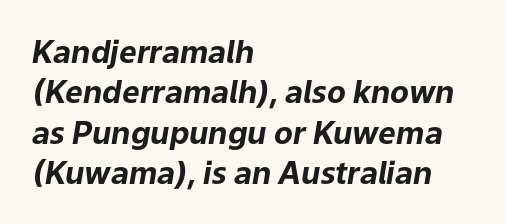
The image shows 31 px bold type, italic (leaning right); set left-aligned, normal line spacing (1.3x), normal letter spacing, not underlined; low stroke contrast and a medium x-height.
